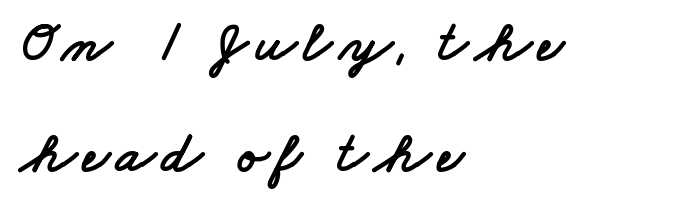
The image shows 58 px wide sans-serif type; set left-aligned, loose line spacing (1.91x), not underlined; low stroke contrast and a small x-height.
